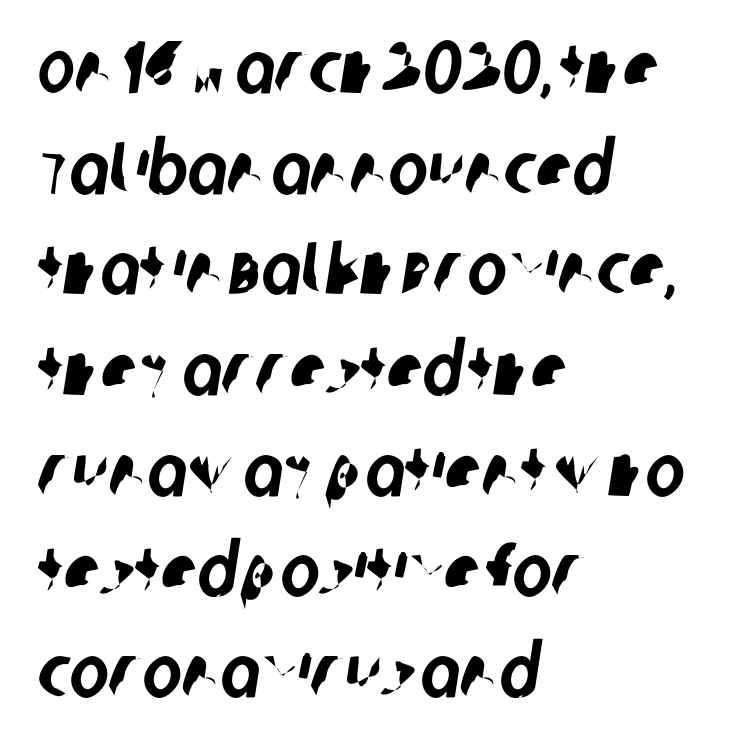
The image shows 74 px condensed sans-serif type; set left-aligned, normal line spacing (1.36x), normal letter spacing, not underlined; low stroke contrast and a large x-height.
